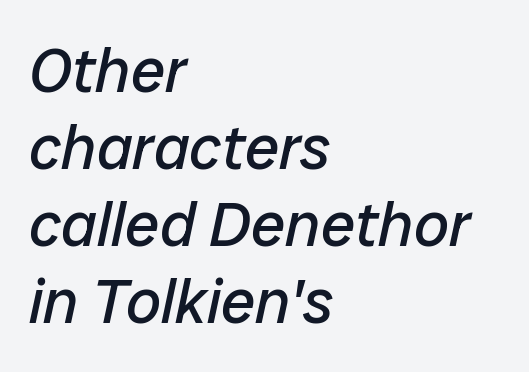
Q: Is the text bold? A: No.
Q: Is the text italic (slanted)? A: Yes, it leans right by about 12 degrees.
Q: Is the text underlined? A: No.
Q: How is the paragraph aligned? A: Left-aligned.
Q: Is the spacing between letters normal or unusually wide? A: Normal.
Q: Width (condensed, normal, or wide)? A: Normal.
Q: Stroke contrast? A: Low.
Q: x-height? A: Medium.
Q: Monospaced? A: No.
